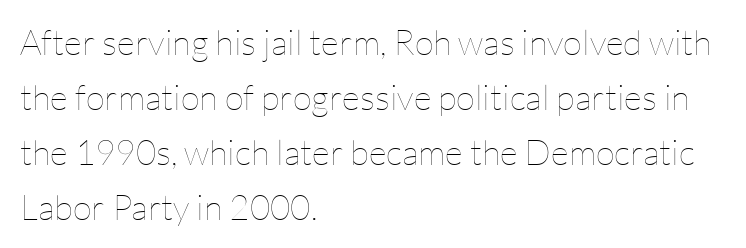
The baseline area is clear. These lines keep a tight, regular rhythm from letter to letter. Is there much room between lines? A standard amount, neither cramped nor airy. The setting favours the left margin, as ordinary paragraphs usually do.
